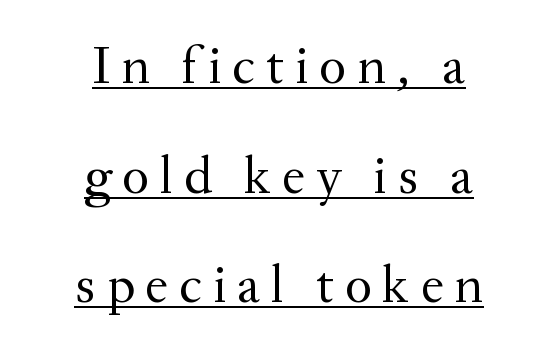
{"serif": "yes", "italic": "no", "bold": "no", "weight": "regular", "width": "normal", "stroke_contrast": "medium", "x_height": "small", "monospaced": "no", "underline": "yes", "align": "center", "line_spacing": "loose", "line_spacing_ratio": 2.07, "letter_spacing": "wide", "letter_spacing_em": 0.2, "glyph_px": 53}
